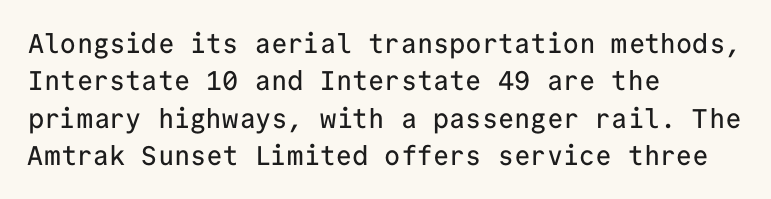
{"italic": "no", "underline": "no", "align": "left", "line_spacing": "normal", "line_spacing_ratio": 1.38, "letter_spacing": "normal", "letter_spacing_em": 0.0, "glyph_px": 27}
